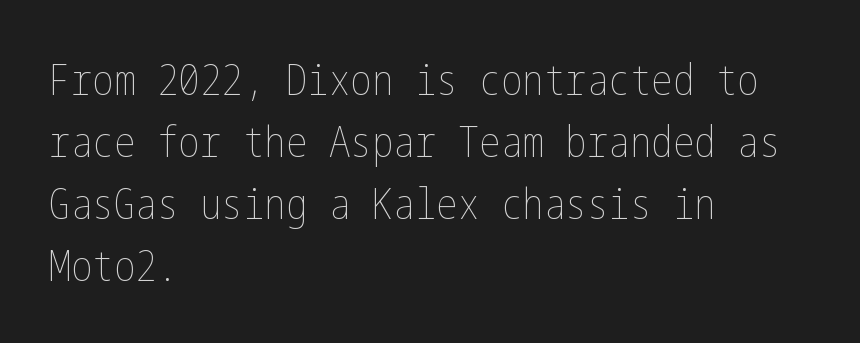
The image shows 43 px thin, condensed type, upright; set left-aligned, normal line spacing (1.44x), normal letter spacing, not underlined; low stroke contrast and a medium x-height.
